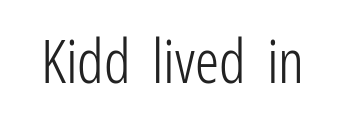
The image shows 60 px light, condensed sans-serif type, upright; set normal letter spacing, not underlined; low stroke contrast and a medium x-height.
